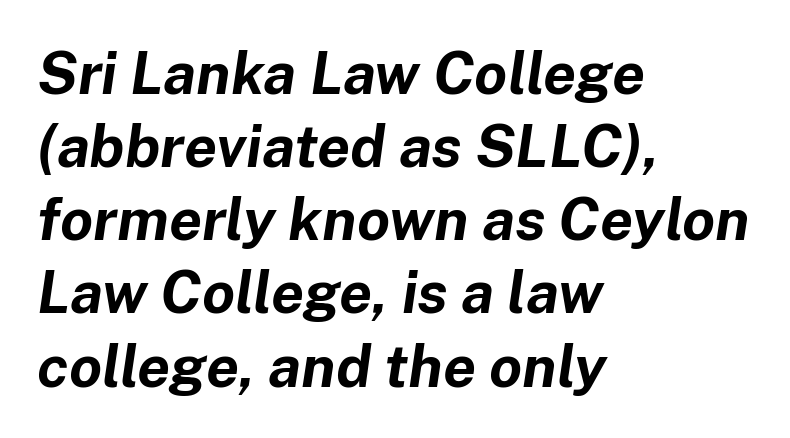
The foot of each line stays bare and open. Where is the straight margin? On the left. The rendering applies a slant to the glyphs. Looks like regular typesetting: each glyph gets only the width it needs. On the weight axis this lands at bold, roughly 700. Caption: standard tracking, unaltered.
